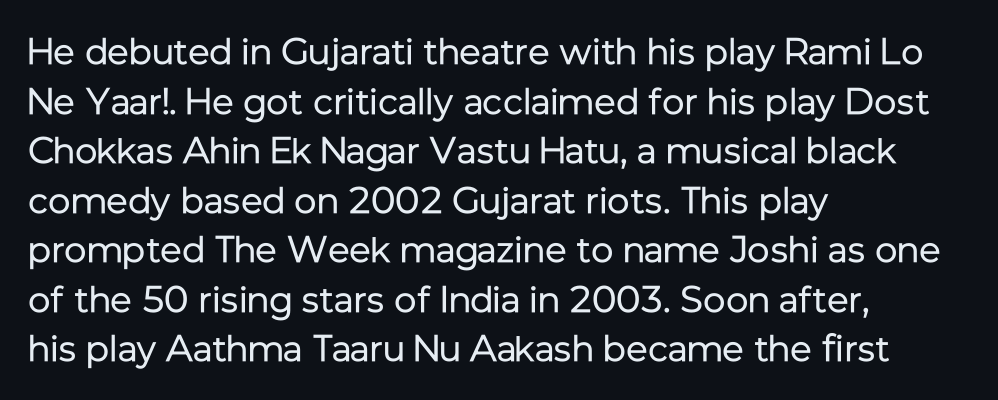
Here the glyphs are tracked normally, forming tight word shapes. Counters stay open thanks to moderate or lighter strokes. Visually the block forms a straight wall on the left and a jagged coastline on the right. Rows of type keep a routine distance in the vertical direction. Type without underlining. Here the designer chose a conventional face with non-uniform glyph widths.
